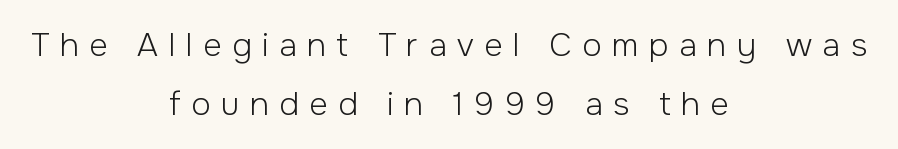
Q: Is the text bold? A: No.
Q: Is the text italic (slanted)? A: No, it is upright.
Q: Is the typeface a serif or a sans-serif typeface? A: Sans-serif.
Q: Is the text underlined? A: No.
Q: How is the paragraph aligned? A: Centered.
Q: Is the spacing between letters normal or unusually wide? A: Unusually wide.
Q: Width (condensed, normal, or wide)? A: Normal.
Q: Stroke contrast? A: Low.
Q: x-height? A: Medium.
Q: Monospaced? A: No.
